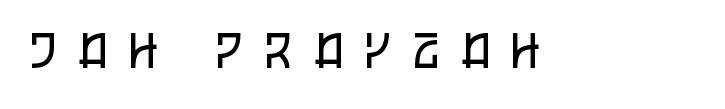
The strokes carry an ordinary text weight at most. Someone cranked the tracking dial way up on this one. Beneath every word, the page is bare. The typeface chosen for these lines omits serifs.
